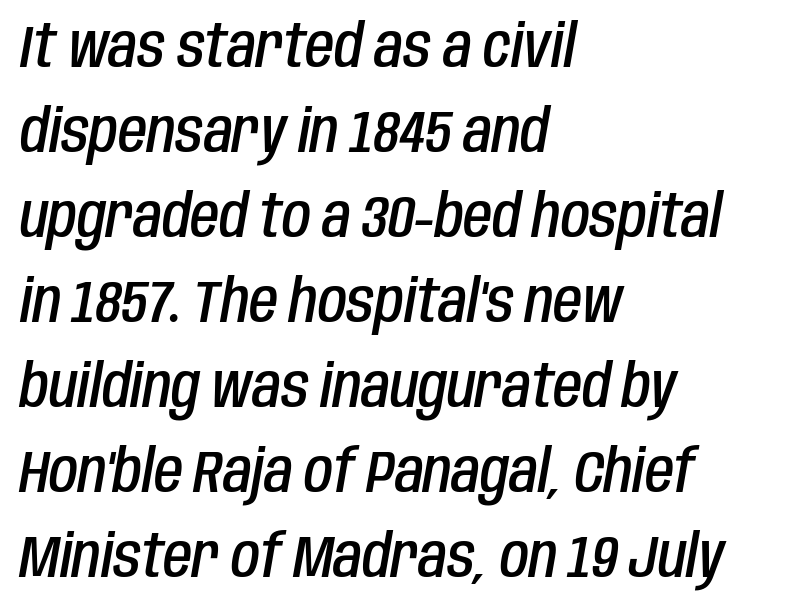
Q: Is the text bold? A: Semi-bold.
Q: Is the text italic (slanted)? A: Yes, it leans right by about 10 degrees.
Q: Is the text underlined? A: No.
Q: How is the paragraph aligned? A: Left-aligned.
Q: Is the spacing between letters normal or unusually wide? A: Normal.
Q: Is the spacing between lines tight, normal or loose? A: Normal.
Q: Width (condensed, normal, or wide)? A: Condensed.
Q: Stroke contrast? A: Low.
Q: x-height? A: Large.
Q: Monospaced? A: No.
